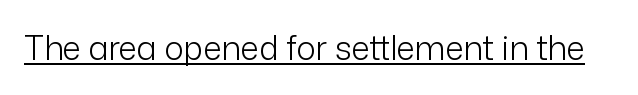
Q: Is the text bold? A: No.
Q: Is the text italic (slanted)? A: No, it is upright.
Q: Is the typeface a serif or a sans-serif typeface? A: Sans-serif.
Q: Is the text underlined? A: Yes.
Q: Is the spacing between letters normal or unusually wide? A: Normal.
Q: Width (condensed, normal, or wide)? A: Normal.
Q: Stroke contrast? A: Low.
Q: x-height? A: Medium.
Q: Monospaced? A: No.
